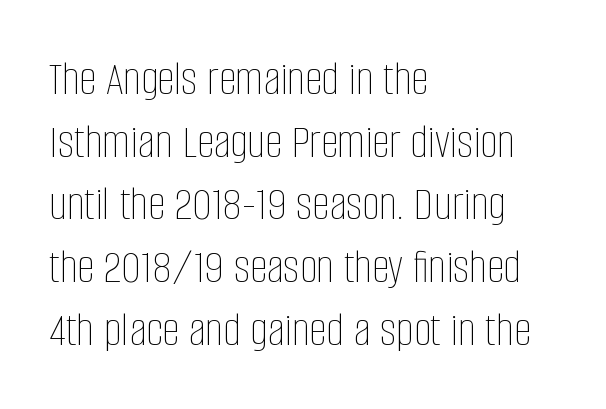
{"italic": "no", "bold": "no", "weight": "thin", "width": "condensed", "stroke_contrast": "low", "x_height": "large", "monospaced": "no", "underline": "no", "align": "left", "line_spacing": "normal", "line_spacing_ratio": 1.28, "letter_spacing": "normal", "letter_spacing_em": 0.0, "glyph_px": 49}
